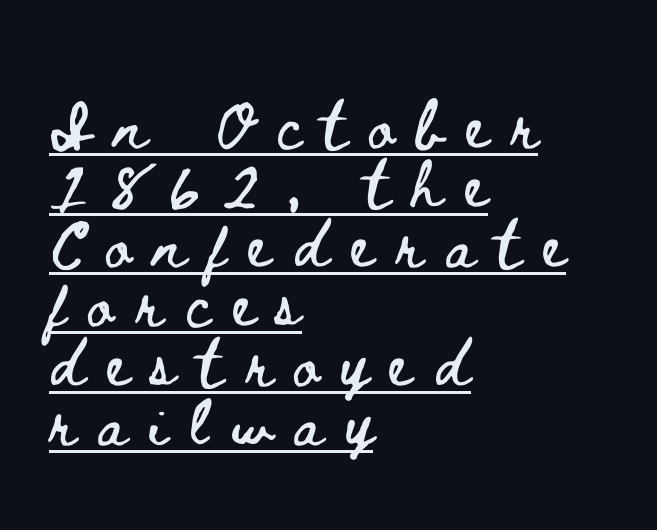
{"width": "wide", "stroke_contrast": "low", "x_height": "small", "monospaced": "no", "underline": "yes", "align": "left", "line_spacing": "tight", "line_spacing_ratio": 0.99, "letter_spacing": "wide", "letter_spacing_em": 0.38, "glyph_px": 60}
